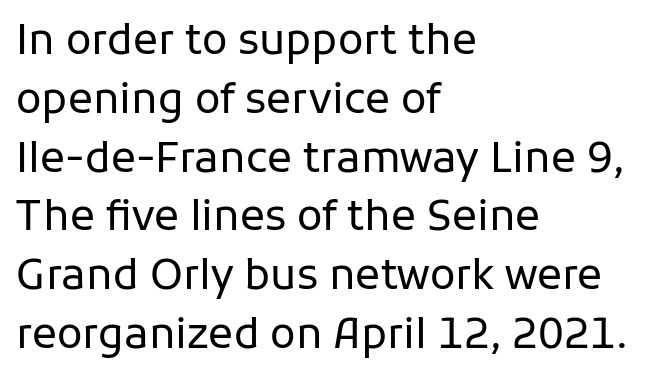
The image shows 42 px regular-weight sans-serif type, upright; set left-aligned, normal line spacing (1.4x), normal letter spacing, not underlined; low stroke contrast and a medium x-height.
